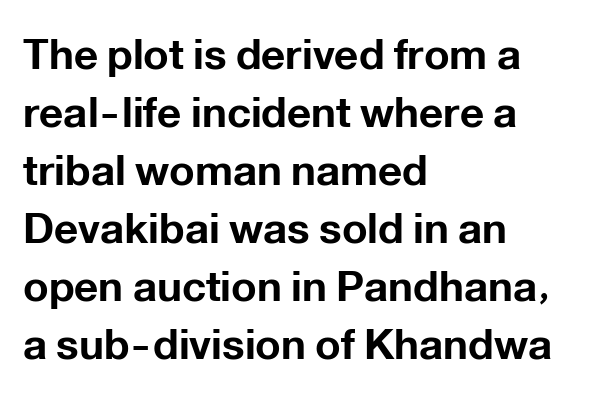
The strip under each line holds only bare page. Is there much room between lines? A standard amount, neither cramped nor airy. The specimen reads as upright at a glance. Caption: standard tracking, unaltered. Compared with a centered layout, this one pins lines to the left instead. The strokes are fattened all the way to bold.
